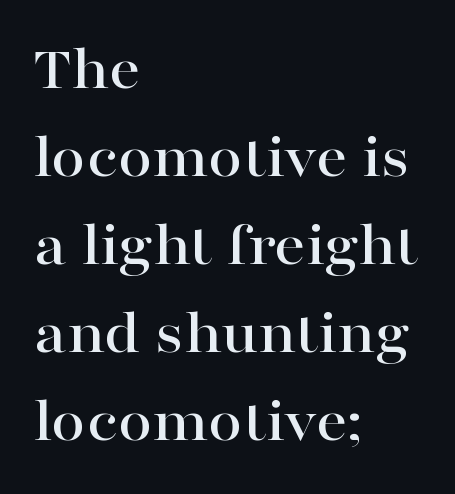
The image shows 62 px wide serif type, upright; set left-aligned, normal line spacing (1.42x), normal letter spacing, not underlined; high stroke contrast and a medium x-height.
